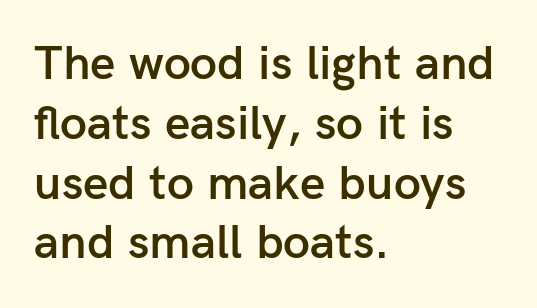
Q: Is the text bold? A: Semi-bold.
Q: Is the text italic (slanted)? A: No, it is upright.
Q: Is the typeface a serif or a sans-serif typeface? A: Sans-serif.
Q: Is the text underlined? A: No.
Q: How is the paragraph aligned? A: Left-aligned.
Q: Is the spacing between letters normal or unusually wide? A: Normal.
Q: Width (condensed, normal, or wide)? A: Normal.
Q: Stroke contrast? A: Low.
Q: x-height? A: Medium.
Q: Monospaced? A: No.
